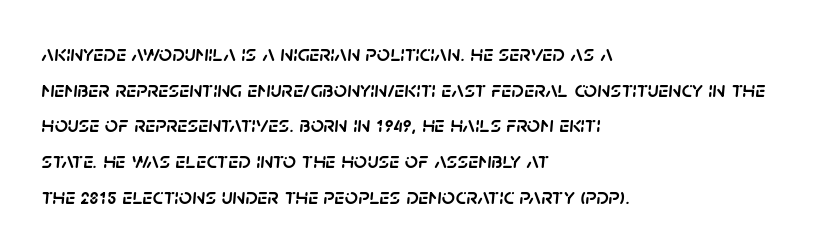
The image shows 23 px text type, italic (leaning right); set left-aligned, normal line spacing (1.55x), normal letter spacing, not underlined.
